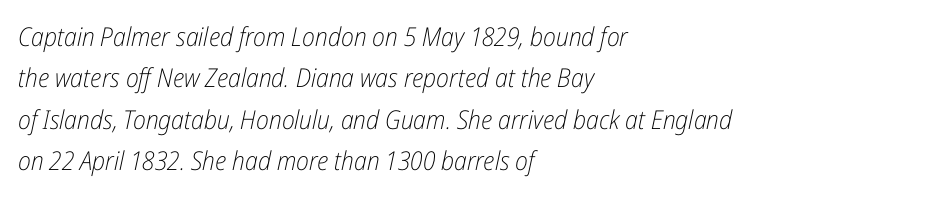
Q: Is the text bold? A: No.
Q: Is the text italic (slanted)? A: Yes, it leans right by about 12 degrees.
Q: Is the text underlined? A: No.
Q: How is the paragraph aligned? A: Left-aligned.
Q: Is the spacing between letters normal or unusually wide? A: Normal.
Q: Is the spacing between lines tight, normal or loose? A: Normal.
